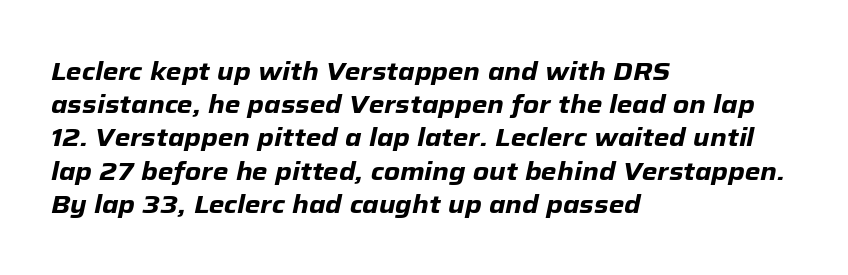
Q: Is the text bold? A: Yes.
Q: Is the text italic (slanted)? A: Yes, it leans right by about 12 degrees.
Q: Is the text underlined? A: No.
Q: How is the paragraph aligned? A: Left-aligned.
Q: Is the spacing between letters normal or unusually wide? A: Normal.
Q: Is the spacing between lines tight, normal or loose? A: Normal.
